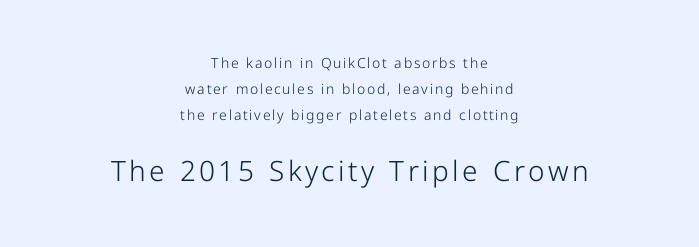
The image shows 28 px light sans-serif type, upright; set centered, line spacing 1.86x, not underlined; the second (bottom) block is 2.0x larger; low stroke contrast and a medium x-height.
